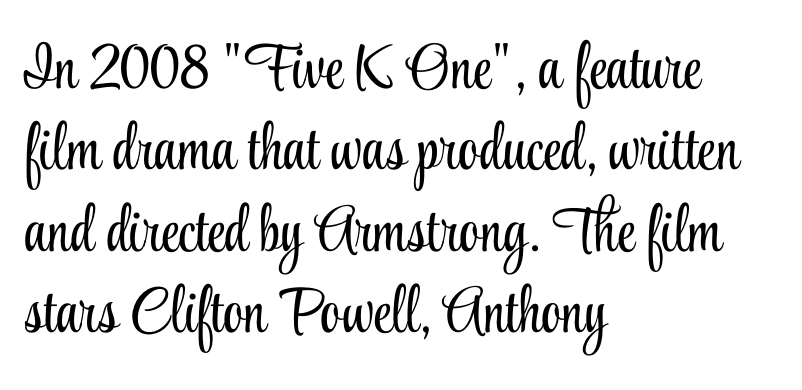
{"serif": "yes", "bold": "no", "weight": "light", "width": "condensed", "stroke_contrast": "low", "x_height": "small", "monospaced": "no", "underline": "no", "align": "left", "line_spacing": "normal", "line_spacing_ratio": 1.27, "letter_spacing": "normal", "letter_spacing_em": 0.0, "glyph_px": 64}
